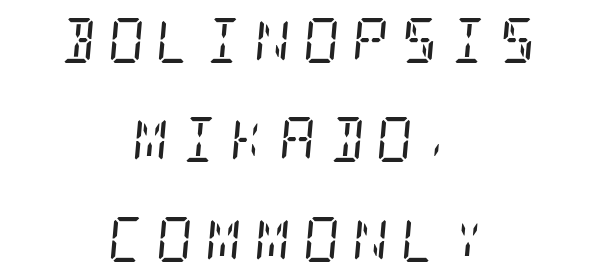
Q: Is the text bold? A: No.
Q: Is the text italic (slanted)? A: Yes, it leans right by about 5 degrees.
Q: Is the typeface a serif or a sans-serif typeface? A: Serif.
Q: Is the text underlined? A: No.
Q: How is the paragraph aligned? A: Centered.
Q: Is the spacing between letters normal or unusually wide? A: Unusually wide.
Q: Is the spacing between lines tight, normal or loose? A: Loose.
Q: Width (condensed, normal, or wide)? A: Condensed.
Q: Stroke contrast? A: Low.
Q: x-height? A: Large.
